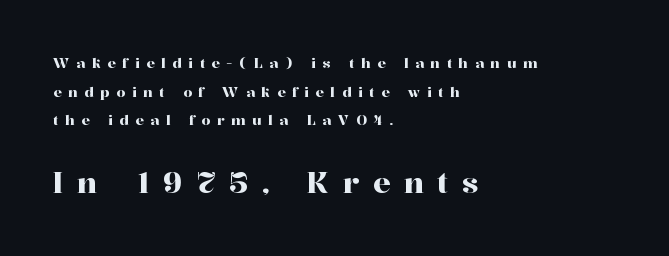
Between these two stacked blocks, the lower one wins on size. The lines in this sample share a left origin and differ only in where they stop. The letters are spread apart with noticeably loose tracking. The designer went with a serif here, giving each stem small feet. Each letter keeps its own natural width here, so spacing adapts to shape. The vertical gap from one line to the next is large.
